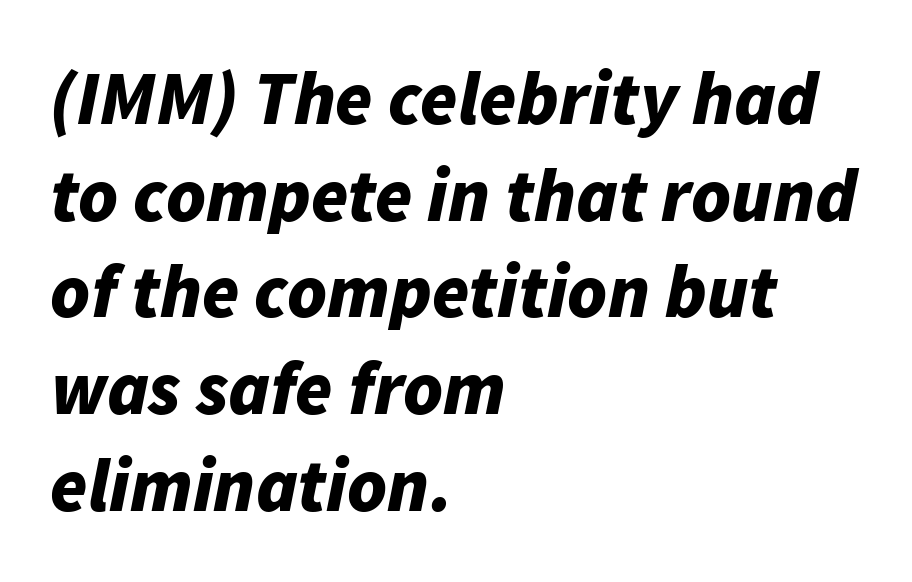
Q: Is the text bold? A: Yes.
Q: Is the text italic (slanted)? A: Yes, it leans right by about 11 degrees.
Q: Is the text underlined? A: No.
Q: How is the paragraph aligned? A: Left-aligned.
Q: Is the spacing between letters normal or unusually wide? A: Normal.
Q: Is the spacing between lines tight, normal or loose? A: Normal.
Q: Width (condensed, normal, or wide)? A: Normal.
Q: Stroke contrast? A: Low.
Q: x-height? A: Medium.
Q: Monospaced? A: No.
